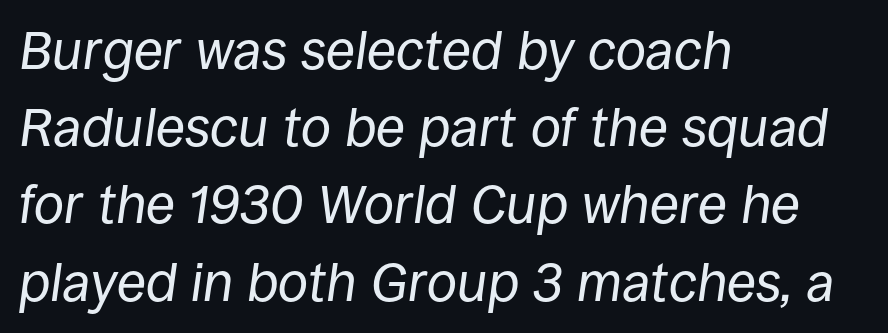
{"italic": "yes", "lean": "right", "slant_degrees": 8, "bold": "no", "weight": "regular", "width": "normal", "stroke_contrast": "low", "x_height": "large", "monospaced": "no", "underline": "no", "align": "left", "line_spacing": "normal", "line_spacing_ratio": 1.43, "letter_spacing": "normal", "letter_spacing_em": 0.0, "glyph_px": 54}
